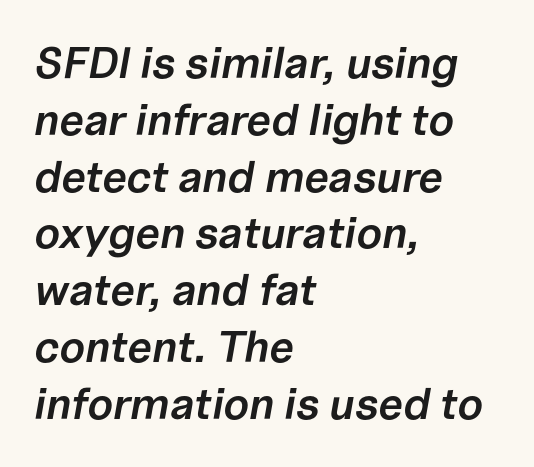
The image shows 44 px semibold type, italic (leaning right); set left-aligned, normal line spacing (1.29x), normal letter spacing, not underlined; low stroke contrast and a medium x-height.
